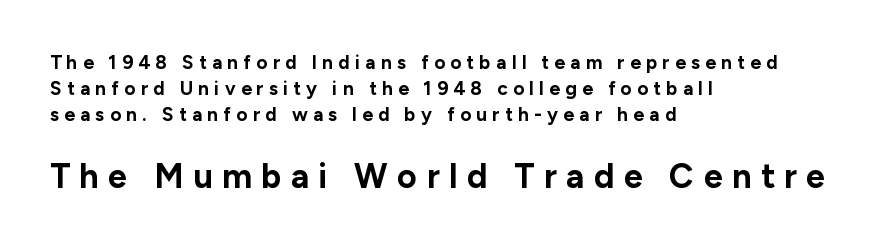
Q: Is the text bold? A: Yes.
Q: Is the text italic (slanted)? A: No, it is upright.
Q: Is the typeface a serif or a sans-serif typeface? A: Sans-serif.
Q: Is the text underlined? A: No.
Q: How is the paragraph aligned? A: Left-aligned.
Q: Is the spacing between letters normal or unusually wide? A: Unusually wide.
Q: Is the spacing between lines tight, normal or loose? A: Normal.
Q: Which block of text is set in a larger size, the first (top) or the second (bottom)? A: The second (bottom) one.
Q: Width (condensed, normal, or wide)? A: Normal.
Q: Stroke contrast? A: Low.
Q: x-height? A: Medium.
Q: Monospaced? A: No.
